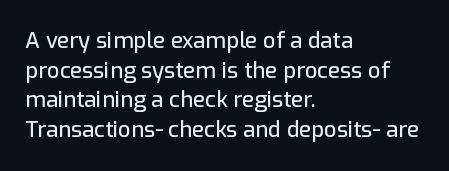
Q: Is the text italic (slanted)? A: No, it is upright.
Q: Is the text underlined? A: No.
Q: How is the paragraph aligned? A: Left-aligned.
Q: Is the spacing between letters normal or unusually wide? A: Normal.
Q: Is the spacing between lines tight, normal or loose? A: Normal.
